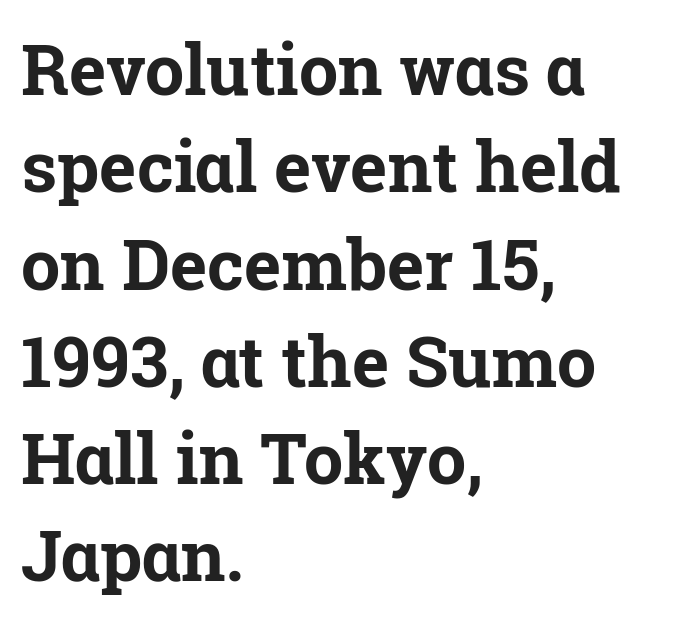
Q: Is the text bold? A: Yes.
Q: Is the text italic (slanted)? A: No, it is upright.
Q: Is the typeface a serif or a sans-serif typeface? A: Serif.
Q: Is the text underlined? A: No.
Q: How is the paragraph aligned? A: Left-aligned.
Q: Is the spacing between letters normal or unusually wide? A: Normal.
Q: Is the spacing between lines tight, normal or loose? A: Normal.
Q: Width (condensed, normal, or wide)? A: Normal.
Q: Stroke contrast? A: Low.
Q: x-height? A: Medium.
Q: Monospaced? A: No.
